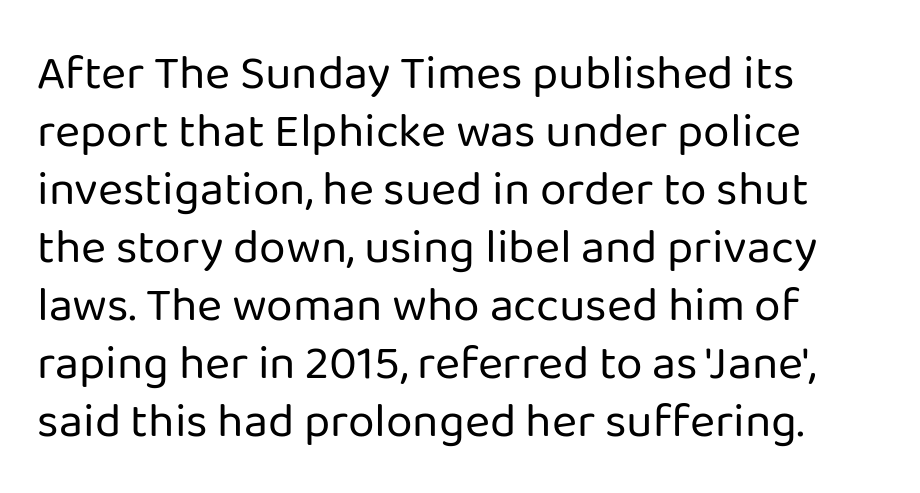
{"serif": "no", "italic": "no", "bold": "no", "weight": "regular", "width": "normal", "stroke_contrast": "low", "x_height": "medium", "monospaced": "no", "underline": "no", "align": "left", "line_spacing_ratio": 1.21, "letter_spacing": "normal", "letter_spacing_em": 0.0, "glyph_px": 48}
